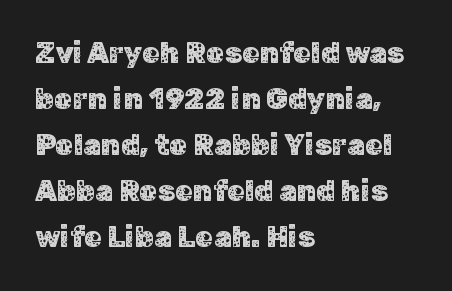
Q: Is the text italic (slanted)? A: No, it is upright.
Q: Is the typeface a serif or a sans-serif typeface? A: Sans-serif.
Q: Is the text underlined? A: No.
Q: How is the paragraph aligned? A: Left-aligned.
Q: Is the spacing between letters normal or unusually wide? A: Normal.
Q: Is the spacing between lines tight, normal or loose? A: Normal.
Q: Width (condensed, normal, or wide)? A: Normal.
Q: Stroke contrast? A: Low.
Q: x-height? A: Medium.
Q: Monospaced? A: No.
